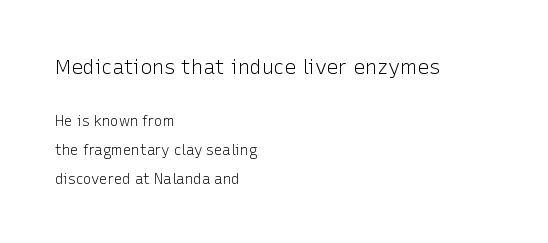
Q: Is the text bold? A: No.
Q: Is the text italic (slanted)? A: No, it is upright.
Q: Is the text underlined? A: No.
Q: How is the paragraph aligned? A: Left-aligned.
Q: Is the spacing between letters normal or unusually wide? A: Normal.
Q: Is the spacing between lines tight, normal or loose? A: Loose.
Q: Which block of text is set in a larger size, the first (top) or the second (bottom)? A: The first (top) one.
